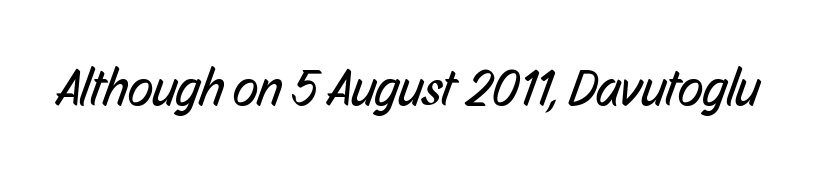
Note the varied advance widths — an 'i' is clearly narrower than an 'm'. Letters rest on an invisible, unmarked baseline. No letter is thick-stroked: the sample isn't bold. The face used here is a sans, in the tradition of grotesques and geometrics. Compared with typical body copy, the letter spacing here is the same.
